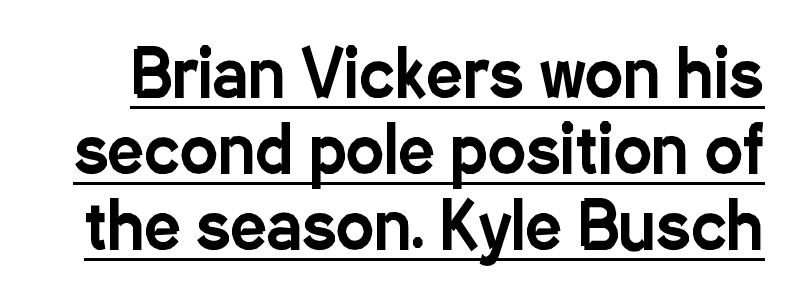
{"serif": "no", "italic": "no", "width": "condensed", "stroke_contrast": "low", "x_height": "medium", "monospaced": "no", "underline": "yes", "line_spacing_ratio": 1.19, "letter_spacing": "normal", "letter_spacing_em": 0.0, "glyph_px": 64}
